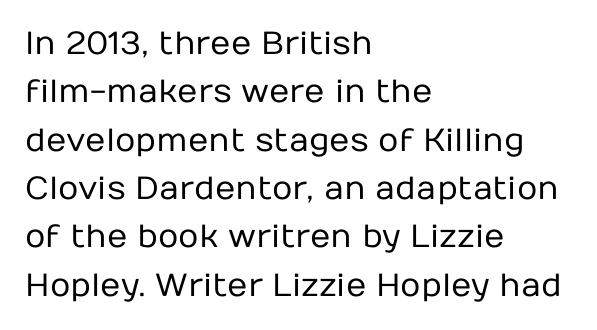
The rendering anchors every line to the left-hand side. Weight: regular or lighter. No italicization has been applied; the sample stays upright. Unlike a traditional serif, this face leaves its strokes unadorned. Underline: absent. Spacing verdict: proportional, widths tailored to each character.
